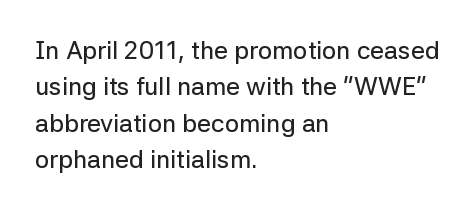
The image shows 25 px text type, upright; set left-aligned, normal line spacing (1.46x), normal letter spacing, not underlined.
